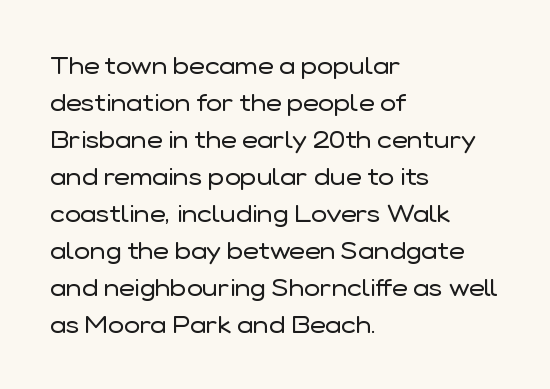
Q: Is the text bold? A: No.
Q: Is the text italic (slanted)? A: No, it is upright.
Q: Is the text underlined? A: No.
Q: How is the paragraph aligned? A: Left-aligned.
Q: Is the spacing between letters normal or unusually wide? A: Normal.
Q: Is the spacing between lines tight, normal or loose? A: Normal.
